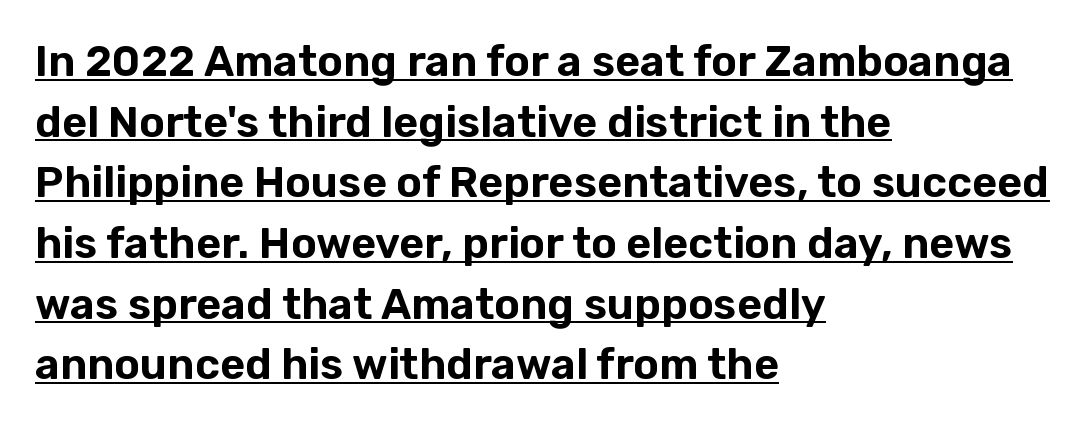
Q: Is the text italic (slanted)? A: No, it is upright.
Q: Is the typeface a serif or a sans-serif typeface? A: Sans-serif.
Q: Is the text underlined? A: Yes.
Q: How is the paragraph aligned? A: Left-aligned.
Q: Is the spacing between letters normal or unusually wide? A: Normal.
Q: Is the spacing between lines tight, normal or loose? A: Normal.
Q: Width (condensed, normal, or wide)? A: Normal.
Q: Stroke contrast? A: Low.
Q: x-height? A: Medium.
Q: Monospaced? A: No.
